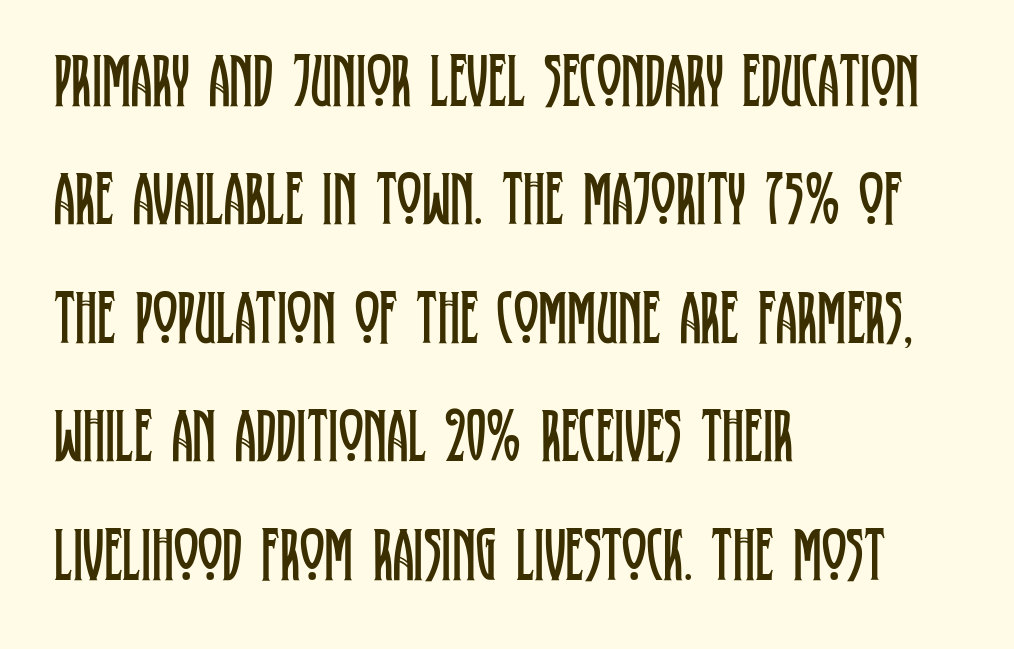
The image shows 75 px regular-weight, condensed serif type, upright; set left-aligned, normal line spacing (1.58x), normal letter spacing, not underlined; low stroke contrast and a large x-height.
